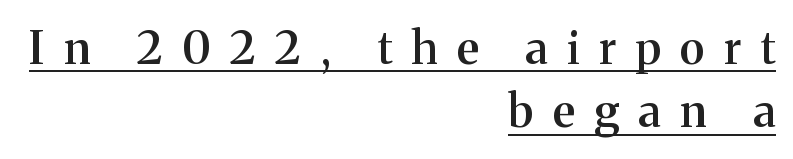
The rendering uses natural spacing where letterforms have individual widths. Regarding serifs, this sample has them. The type sits square on the baseline with zero lean. The paragraph shown leans on its right margin.
